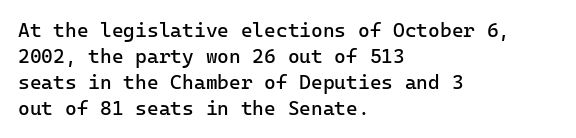
{"italic": "no", "bold": "no", "underline": "no", "align": "left", "line_spacing": "normal", "line_spacing_ratio": 1.3, "letter_spacing": "normal", "letter_spacing_em": 0.0, "glyph_px": 20}
